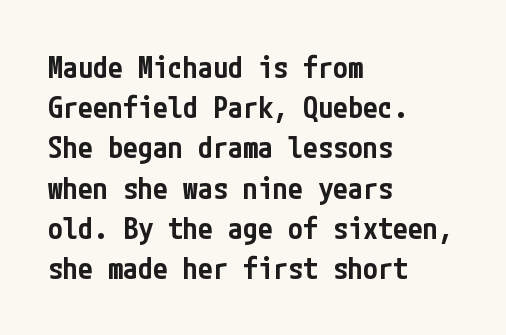
{"serif": "no", "italic": "no", "bold": "semi", "weight": "semibold", "width": "condensed", "stroke_contrast": "low", "x_height": "medium", "underline": "no", "align": "left", "line_spacing": "normal", "line_spacing_ratio": 1.34, "letter_spacing": "normal", "letter_spacing_em": 0.0, "glyph_px": 30}
